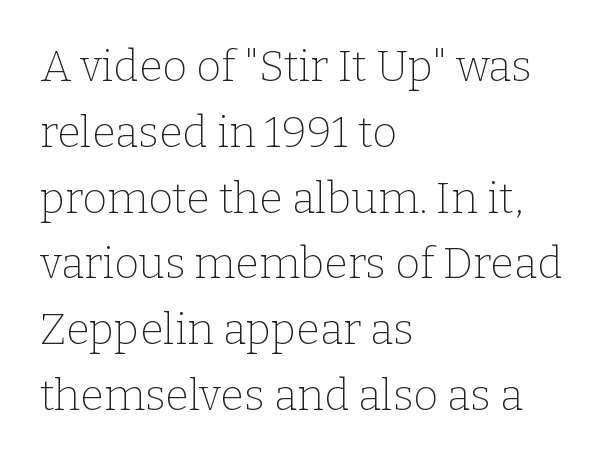
{"serif": "yes", "italic": "no", "bold": "no", "weight": "thin", "width": "normal", "stroke_contrast": "low", "x_height": "medium", "monospaced": "no", "underline": "no", "align": "left", "line_spacing": "normal", "line_spacing_ratio": 1.53, "letter_spacing": "normal", "letter_spacing_em": 0.0, "glyph_px": 43}
